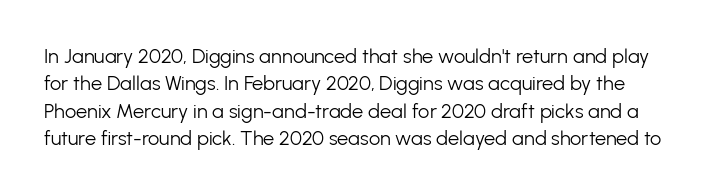
Every stem runs plumb, perpendicular to the baseline. Summary of weight: not heavy and not bold. The space directly below the letters is spotless. Regular leading. Between one letter and the next there's only the usual sliver of space.
